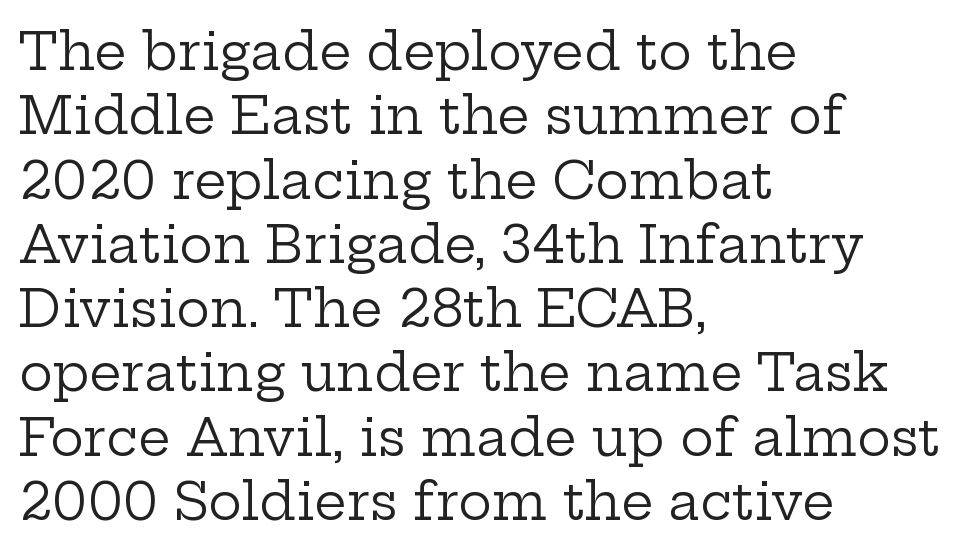
The rendering anchors every line to the left-hand side. The letterforms sit shoulder to shoulder at normal distance. The typeface chosen for these lines features serifs. No letter is thick-stroked: the sample isn't bold. Do the letters lean? They stand straight. The face used here is proportionally spaced, like ordinary book or web type.
